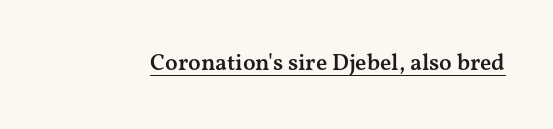
A typesetter would call this zero additional tracking. The rendered words wear a rule along their underside. Every character sits straight up, as roman type does. Typesetter's note: demi weight, one step under bold.
